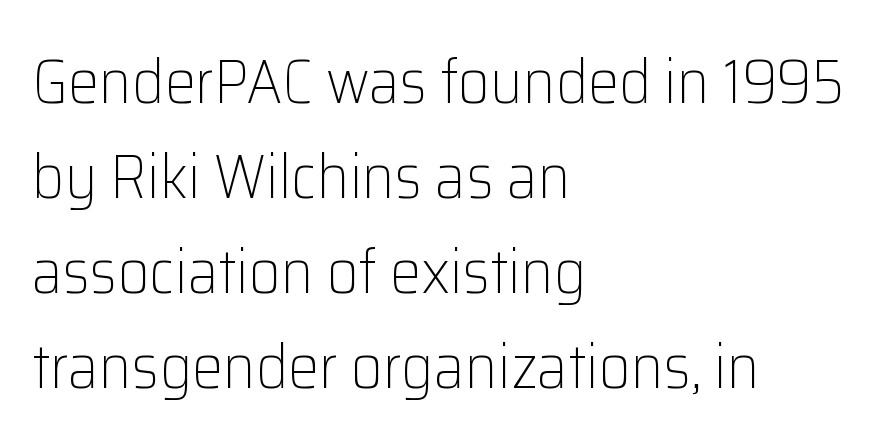
{"serif": "no", "italic": "no", "bold": "no", "weight": "light", "width": "normal", "stroke_contrast": "low", "x_height": "medium", "monospaced": "no", "underline": "no", "align": "left", "line_spacing": "normal", "line_spacing_ratio": 1.53, "letter_spacing": "normal", "letter_spacing_em": 0.0, "glyph_px": 62}
